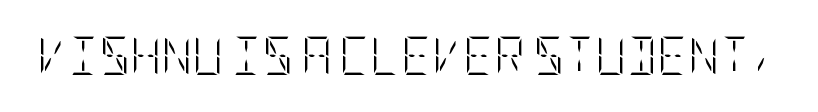
The passage shown is not underscored anywhere. Heft: none added — not bold. Compared with typical body copy, the letter spacing here is the same. The typography opts for an upright posture over an oblique one.
